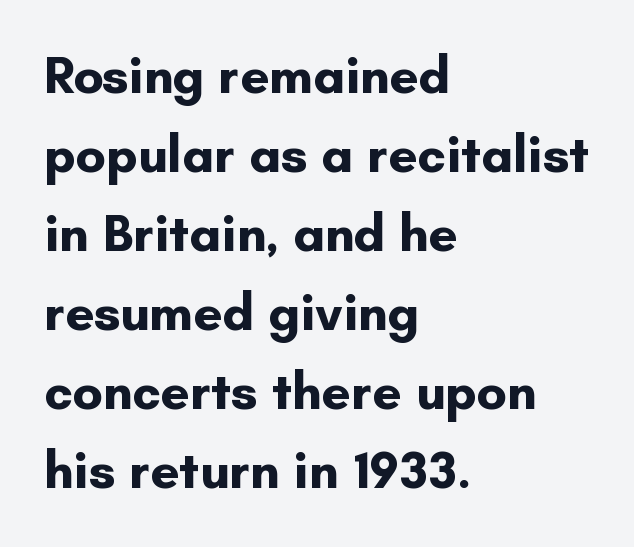
Is this a sans? Yes — the strokes have no serifs. What stands out about the letter spacing? Nothing — it is the standard amount. The area under the type is left untouched. The rendering anchors every line to the left-hand side.
